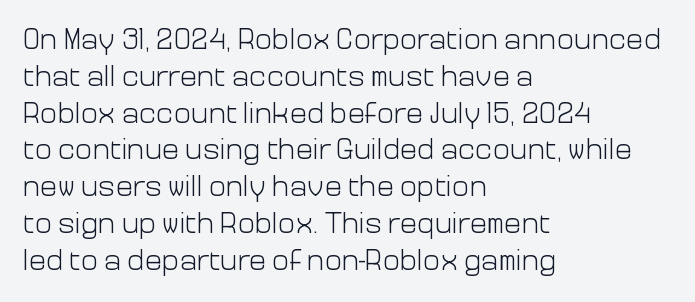
The image shows 29 px light sans-serif type, upright; set left-aligned, normal line spacing (1.27x), normal letter spacing, not underlined; low stroke contrast and a medium x-height.
